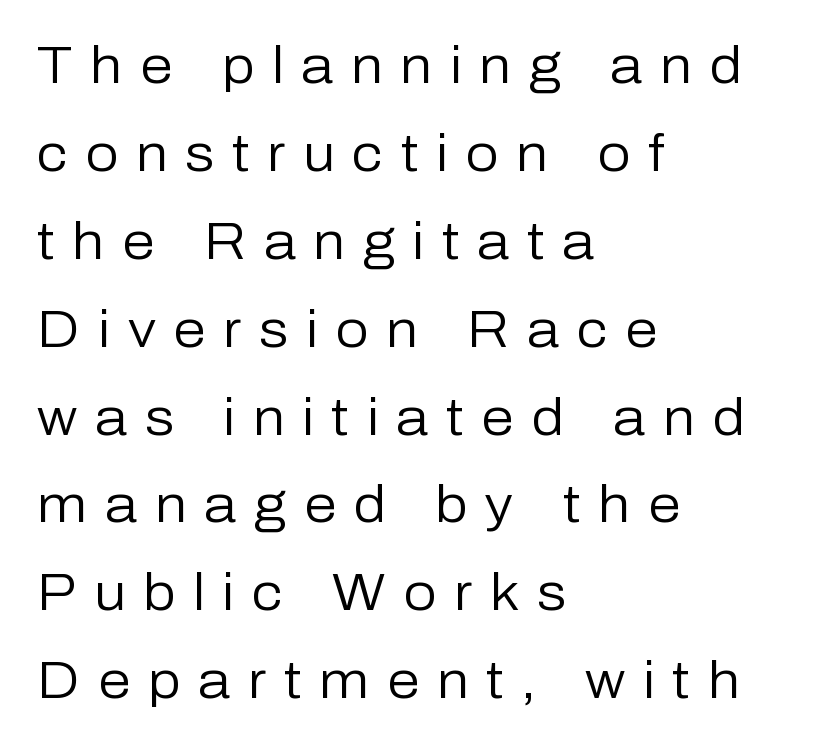
Q: Is the text bold? A: No.
Q: Is the text italic (slanted)? A: No, it is upright.
Q: Is the typeface a serif or a sans-serif typeface? A: Sans-serif.
Q: Is the text underlined? A: No.
Q: How is the paragraph aligned? A: Left-aligned.
Q: Is the spacing between letters normal or unusually wide? A: Unusually wide.
Q: Is the spacing between lines tight, normal or loose? A: Normal.
Q: Width (condensed, normal, or wide)? A: Normal.
Q: Stroke contrast? A: Low.
Q: x-height? A: Medium.
Q: Monospaced? A: No.
